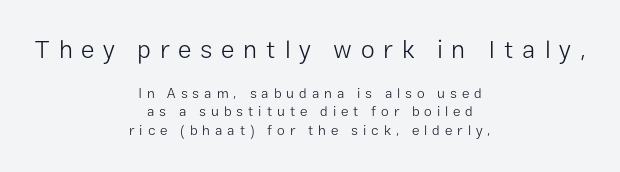
{"italic": "no", "bold": "no", "underline": "no", "align": "center", "line_spacing": "normal", "line_spacing_ratio": 1.32, "letter_spacing": "wide", "letter_spacing_em": 0.35, "larger_block": "first", "size_ratio": 1.79, "glyph_px": 25}
